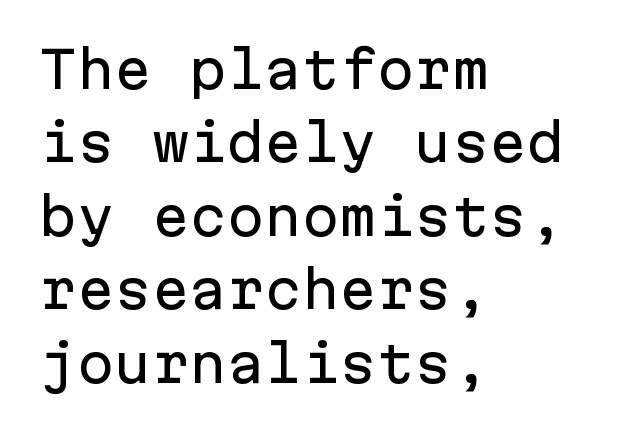
The image shows 50 px sans-serif type, upright, monospaced; set left-aligned, normal line spacing (1.47x), normal letter spacing, not underlined; low stroke contrast and a medium x-height.
